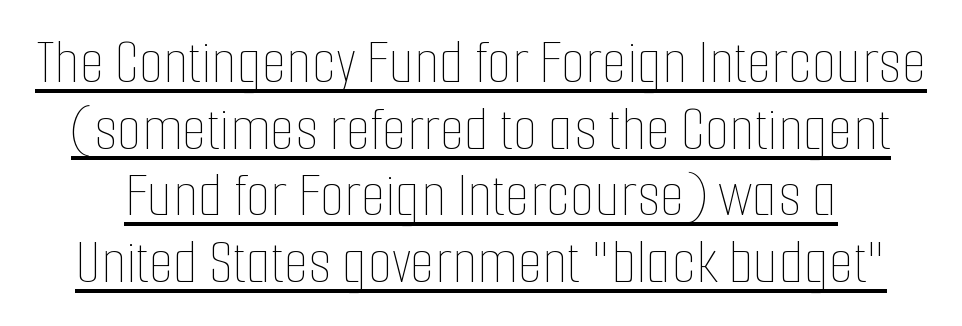
Q: Is the text bold? A: No.
Q: Is the text italic (slanted)? A: No, it is upright.
Q: Is the text underlined? A: Yes.
Q: Is the spacing between letters normal or unusually wide? A: Normal.
Q: Is the spacing between lines tight, normal or loose? A: Tight.
Q: Width (condensed, normal, or wide)? A: Condensed.
Q: Stroke contrast? A: Low.
Q: x-height? A: Medium.
Q: Monospaced? A: No.
